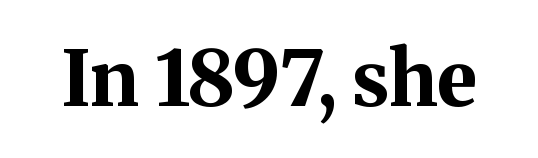
The image shows 76 px bold serif type, upright; set normal letter spacing, not underlined; medium stroke contrast and a medium x-height.
